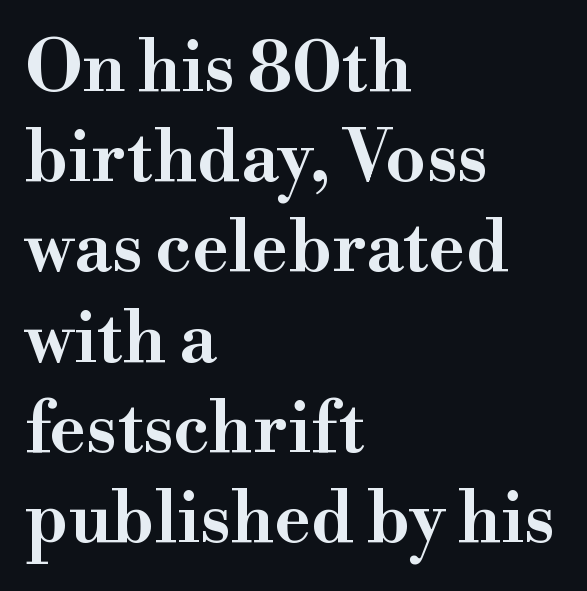
This rendering leaves character spacing at its baseline value. A typesetter would mark this as roman, not italic. These lines stack with their left ends in a neat column. Classification — serif. The passage shown stacks its lines at a standard gap.
